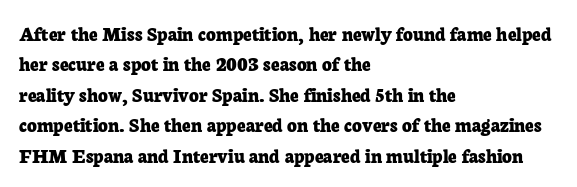
The image shows 21 px bold type, upright; set left-aligned, normal line spacing (1.45x), normal letter spacing, not underlined.
